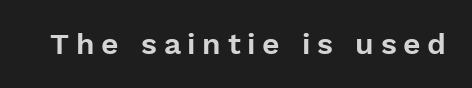
The image shows 30 px sans-serif type, upright; set unusually wide letter spacing (+0.22 em), not underlined; low stroke contrast and a medium x-height.
